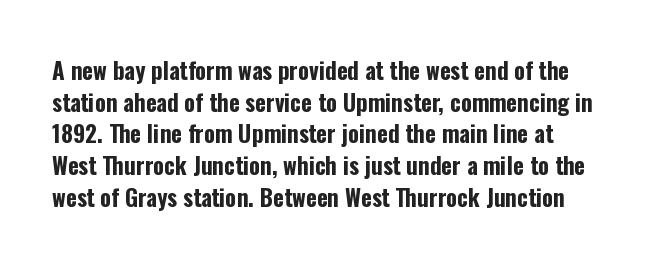
Q: Is the text bold? A: Yes.
Q: Is the text italic (slanted)? A: No, it is upright.
Q: Is the text underlined? A: No.
Q: Is the spacing between letters normal or unusually wide? A: Normal.
Q: Is the spacing between lines tight, normal or loose? A: Normal.
